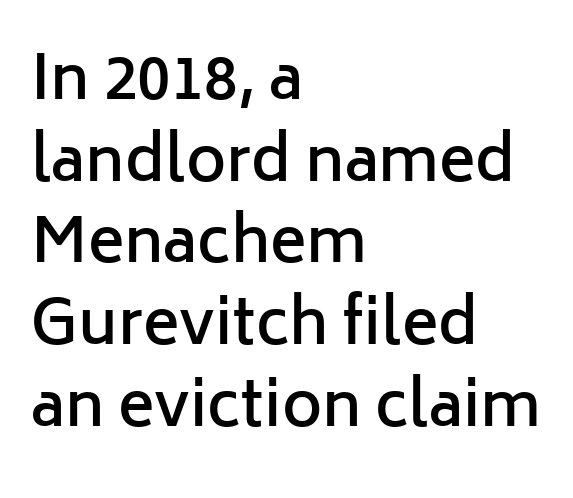
{"serif": "no", "italic": "no", "bold": "semi", "weight": "semibold", "width": "normal", "stroke_contrast": "low", "x_height": "medium", "monospaced": "no", "underline": "no", "align": "left", "line_spacing": "normal", "line_spacing_ratio": 1.34, "letter_spacing": "normal", "letter_spacing_em": 0.0, "glyph_px": 61}
